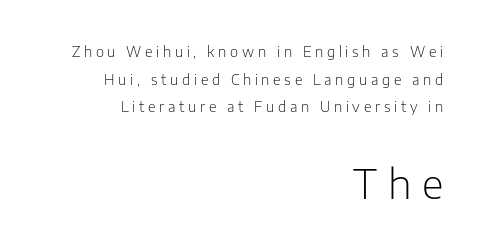
Any mark beneath the type? The region is blank. Each stroke keeps to a modest, everyday thickness or less. These lines stand farther apart than default settings would place them. The letters in the lower block stand taller than those in the block above. The text block is weighted toward the right margin, trailing off unevenly leftward. Each letter keeps its own natural width here, so spacing adapts to shape.
